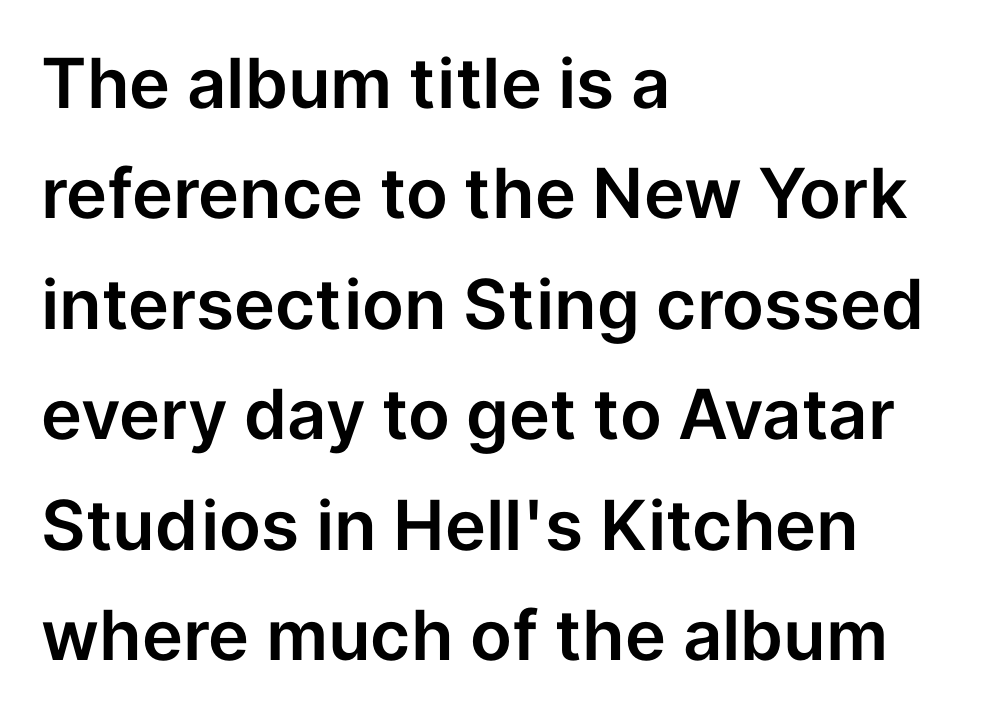
{"serif": "no", "italic": "no", "width": "normal", "stroke_contrast": "low", "x_height": "medium", "monospaced": "no", "underline": "no", "align": "left", "line_spacing": "normal", "line_spacing_ratio": 1.6, "letter_spacing": "normal", "letter_spacing_em": 0.0, "glyph_px": 69}
